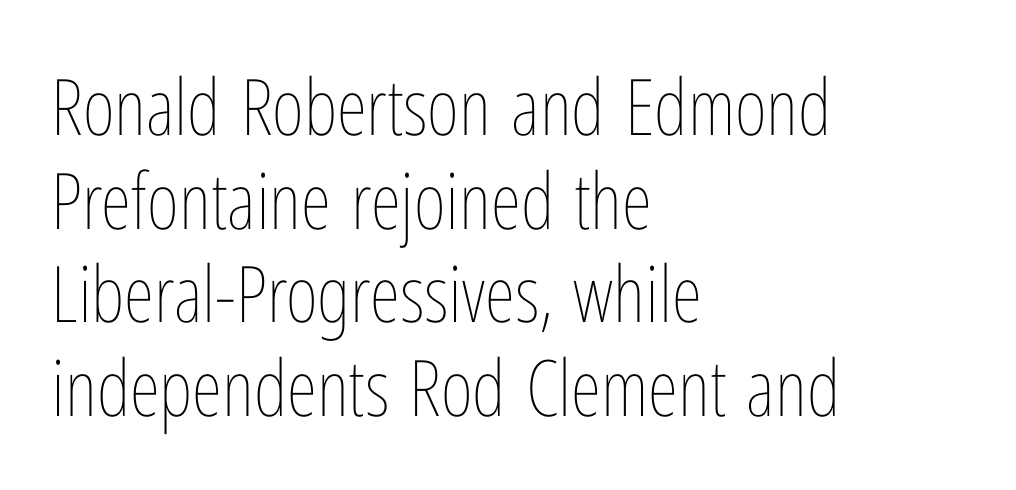
Q: Is the text bold? A: No.
Q: Is the text italic (slanted)? A: No, it is upright.
Q: Is the text underlined? A: No.
Q: How is the paragraph aligned? A: Left-aligned.
Q: Is the spacing between letters normal or unusually wide? A: Normal.
Q: Width (condensed, normal, or wide)? A: Condensed.
Q: Stroke contrast? A: Low.
Q: x-height? A: Medium.
Q: Monospaced? A: No.
